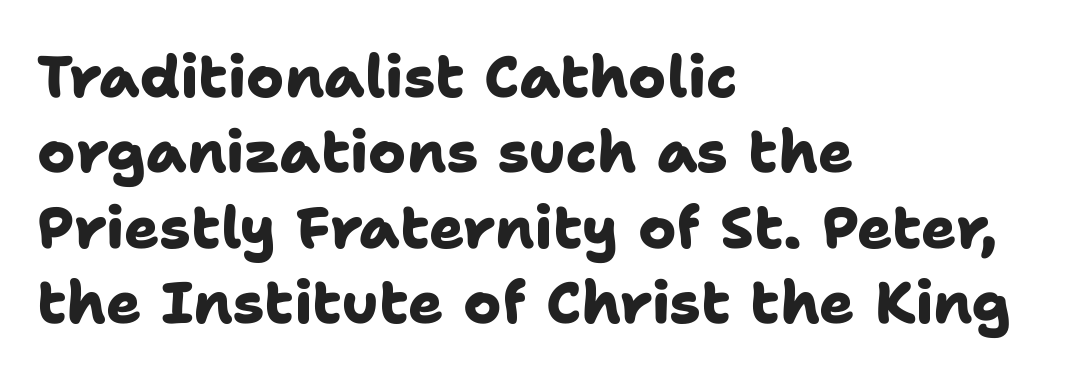
{"serif": "no", "bold": "yes", "weight": "heavy", "width": "normal", "stroke_contrast": "low", "x_height": "medium", "monospaced": "no", "underline": "no", "align": "left", "line_spacing": "normal", "line_spacing_ratio": 1.3, "letter_spacing": "normal", "letter_spacing_em": 0.0, "glyph_px": 58}
